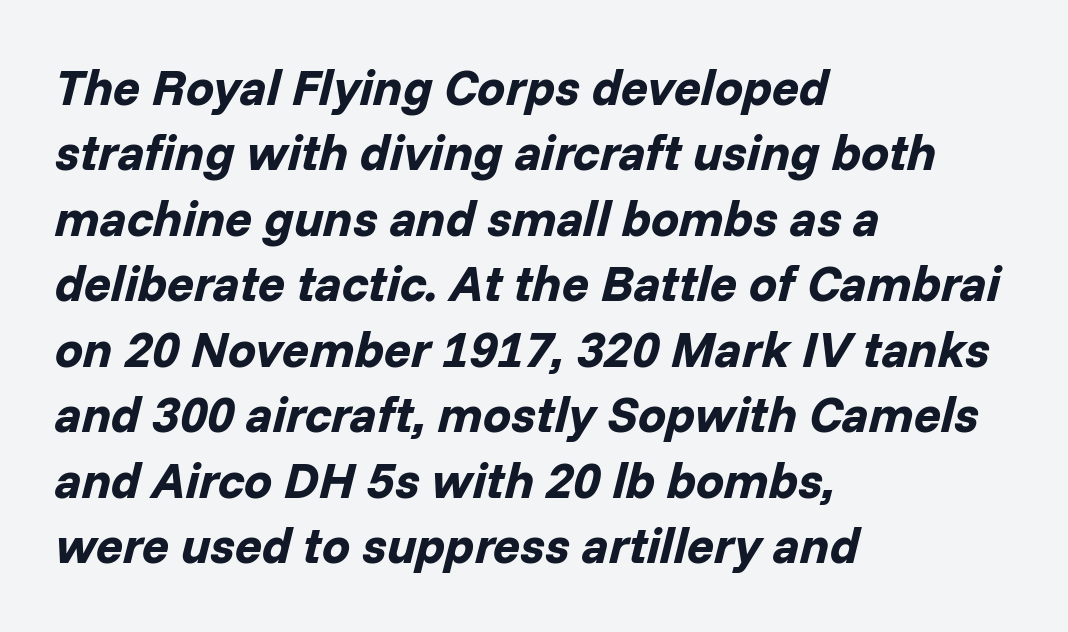
The typography opts for an oblique posture over an upright one. Leading matches the norm, producing a regular column. Weight check: bold — yes, fully. Here the designer chose a conventional face with non-uniform glyph widths. Line starts are locked; line ends wander. The horizontal fit of the characters is conventional and even.
